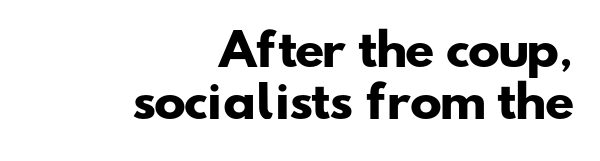
The image shows 43 px heavy, wide sans-serif type; set right-aligned, line spacing 1.2x, normal letter spacing, not underlined; low stroke contrast and a small x-height.
